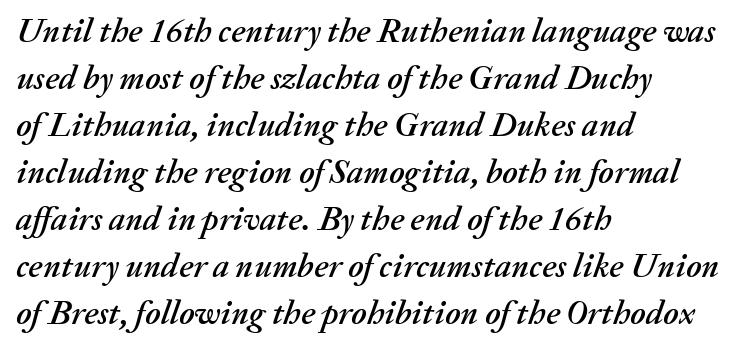
The image shows 34 px text type, italic (leaning right); set left-aligned, normal line spacing (1.38x), normal letter spacing, not underlined; medium stroke contrast and a medium x-height.
